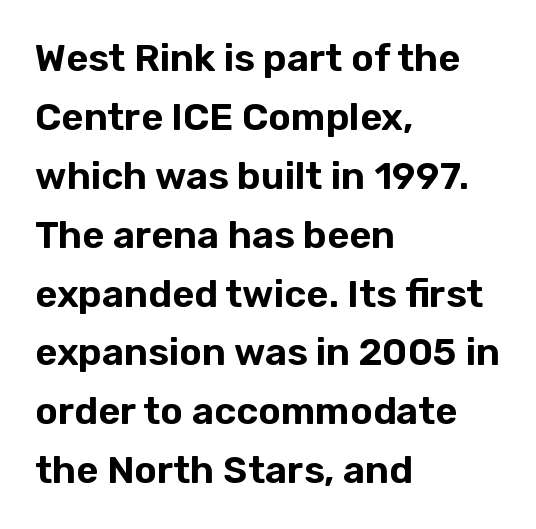
{"serif": "no", "italic": "no", "width": "normal", "stroke_contrast": "low", "x_height": "medium", "monospaced": "no", "underline": "no", "align": "left", "line_spacing": "normal", "line_spacing_ratio": 1.55, "letter_spacing": "normal", "letter_spacing_em": 0.0, "glyph_px": 38}
